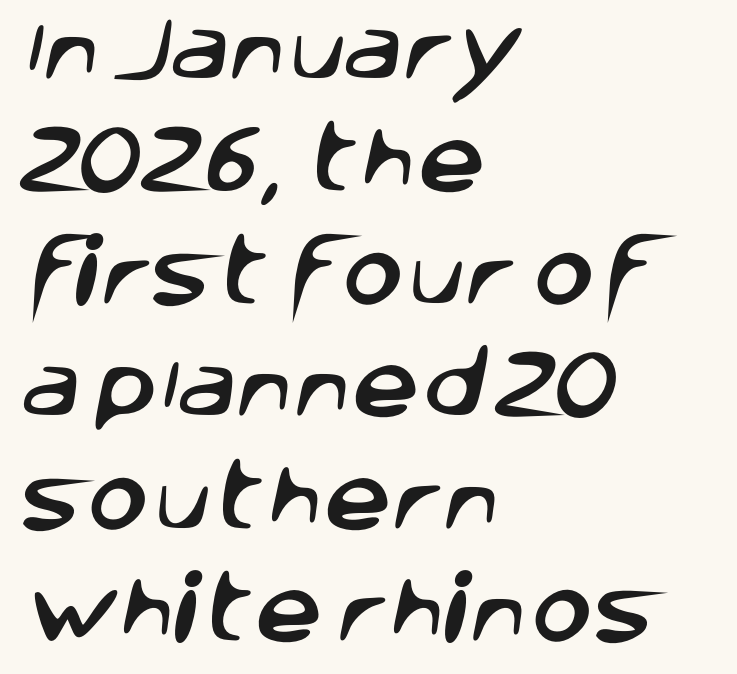
The face used here is proportionally spaced, like ordinary book or web type. Vertical spacing — default. Casual observation: everything's shoved over to the left. Check the space under the baseline: it is left empty. This rendering leaves character spacing at its baseline value.
